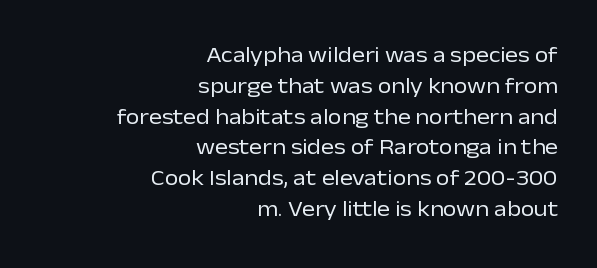
These glyphs show unthickened strokes, regular width or finer. Nothing unusual about the tracking: characters are spaced as the font intends. The foot of each line stays bare and open. Notice how the stems are strictly vertical — no italics here. Vertical spacing — default.
